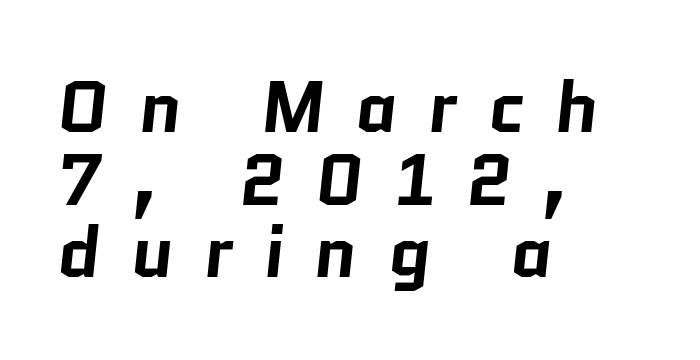
The image shows 72 px bold sans-serif type; set left-aligned, tight line spacing (1.01x), unusually wide letter spacing (+0.42 em), not underlined; low stroke contrast and a medium x-height.
